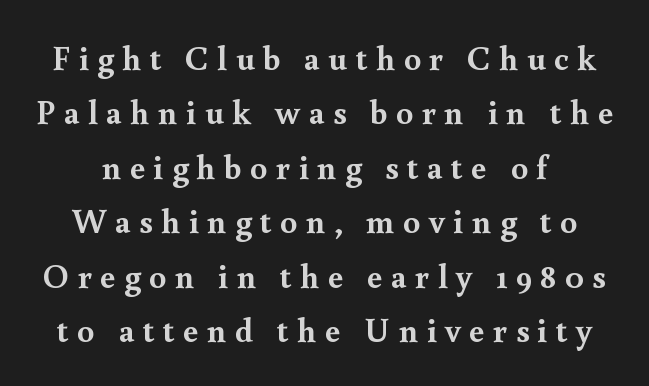
The image shows 34 px semibold serif type, upright; set normal line spacing (1.6x), unusually wide letter spacing (+0.25 em), not underlined; a small x-height.
